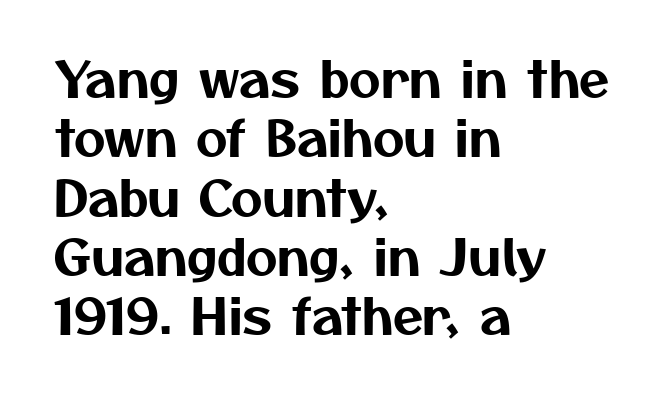
{"serif": "no", "width": "normal", "stroke_contrast": "medium", "x_height": "medium", "monospaced": "no", "underline": "no", "align": "left", "line_spacing_ratio": 1.21, "letter_spacing": "normal", "letter_spacing_em": 0.0, "glyph_px": 49}
